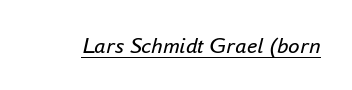
The image shows 23 px text type, italic (leaning right); set normal letter spacing, underlined.
